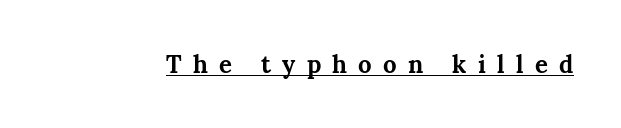
Q: Is the text bold? A: Yes.
Q: Is the text italic (slanted)? A: No, it is upright.
Q: Is the text underlined? A: Yes.
Q: Is the spacing between letters normal or unusually wide? A: Unusually wide.
